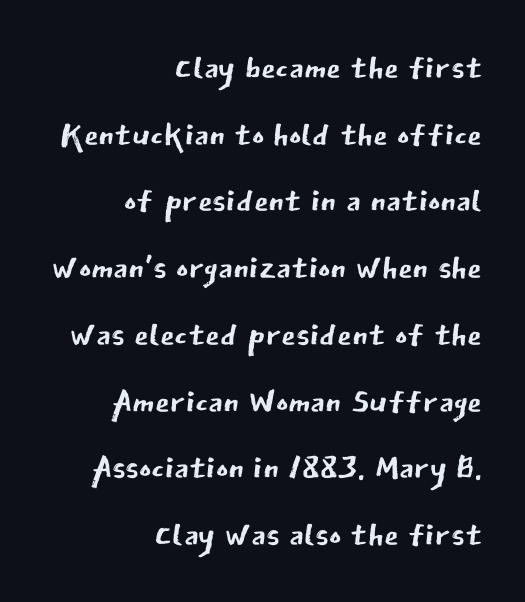
Q: Is the text bold? A: No.
Q: Is the text italic (slanted)? A: No, it is upright.
Q: Is the typeface a serif or a sans-serif typeface? A: Sans-serif.
Q: Is the text underlined? A: No.
Q: How is the paragraph aligned? A: Right-aligned.
Q: Is the spacing between letters normal or unusually wide? A: Normal.
Q: Is the spacing between lines tight, normal or loose? A: Normal.
Q: Width (condensed, normal, or wide)? A: Normal.
Q: Stroke contrast? A: Low.
Q: x-height? A: Medium.
Q: Monospaced? A: No.
